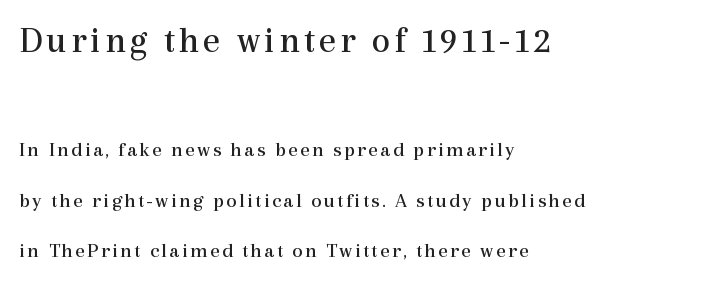
{"serif": "yes", "italic": "no", "bold": "no", "weight": "regular", "width": "normal", "x_height": "medium", "monospaced": "no", "underline": "no", "align": "left", "line_spacing": "loose", "line_spacing_ratio": 2.4, "larger_block": "first", "size_ratio": 1.76, "glyph_px": 37}
